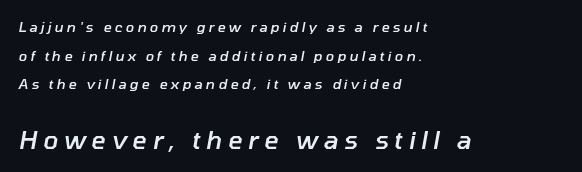
{"italic": "yes", "lean": "right", "slant_degrees": 10, "bold": "semi", "underline": "no", "align": "left", "line_spacing": "loose", "line_spacing_ratio": 2.04, "letter_spacing": "wide", "letter_spacing_em": 0.22, "larger_block": "second", "size_ratio": 1.79, "glyph_px": 25}
